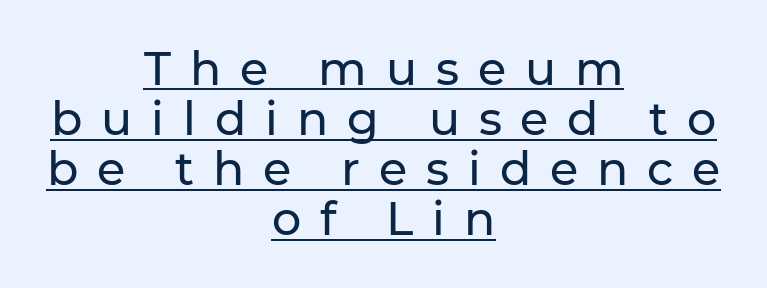
The image shows 46 px sans-serif type, upright; set centered, tight line spacing (1.09x), unusually wide letter spacing (+0.41 em), underlined; low stroke contrast and a medium x-height.
